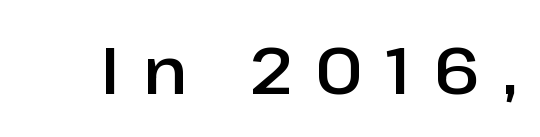
Display-style spreading of the glyphs; the letterfit is very open. Unlike italic type, these characters show no tilt at all. Spacing verdict: proportional, widths tailored to each character. Unmarked baselines from the first word to the last. To sum up the face: it is a sans, with no serifs.
